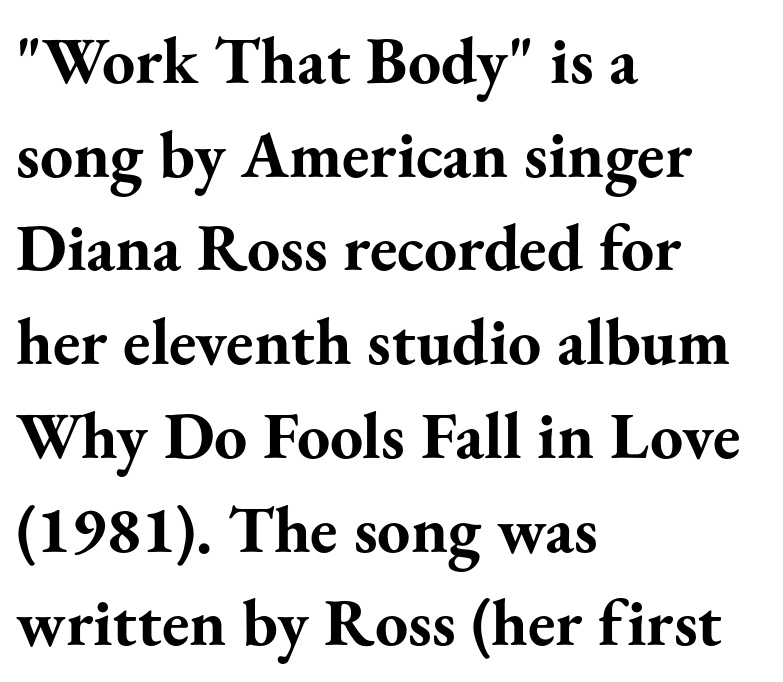
{"serif": "yes", "italic": "no", "bold": "yes", "weight": "bold", "width": "normal", "stroke_contrast": "medium", "x_height": "small", "monospaced": "no", "underline": "no", "align": "left", "line_spacing": "normal", "line_spacing_ratio": 1.42, "letter_spacing": "normal", "letter_spacing_em": 0.0, "glyph_px": 66}
